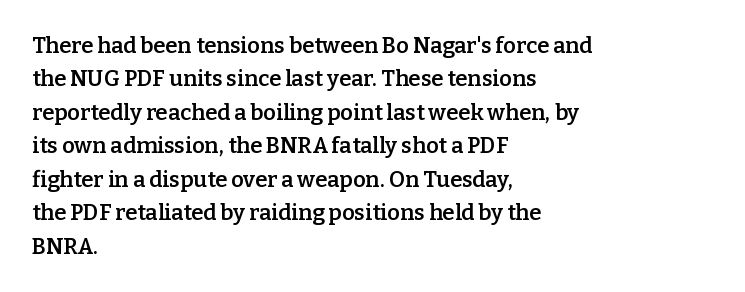
Q: Is the text bold? A: Semi-bold.
Q: Is the text italic (slanted)? A: No, it is upright.
Q: Is the text underlined? A: No.
Q: How is the paragraph aligned? A: Left-aligned.
Q: Is the spacing between letters normal or unusually wide? A: Normal.
Q: Is the spacing between lines tight, normal or loose? A: Normal.
